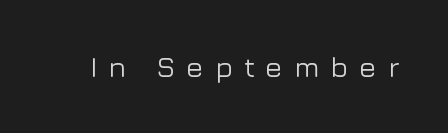
Q: Is the text italic (slanted)? A: No, it is upright.
Q: Is the typeface a serif or a sans-serif typeface? A: Sans-serif.
Q: Is the text underlined? A: No.
Q: Is the spacing between letters normal or unusually wide? A: Unusually wide.
Q: Width (condensed, normal, or wide)? A: Normal.
Q: Stroke contrast? A: Low.
Q: x-height? A: Medium.
Q: Monospaced? A: No.
